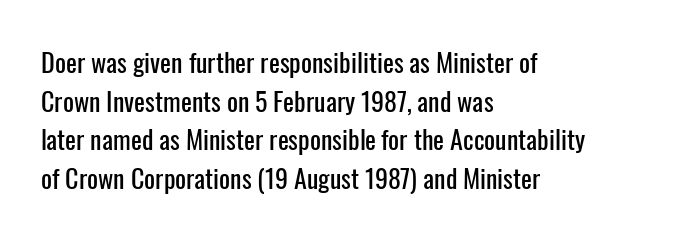
The image shows 26 px text type, upright; set left-aligned, normal line spacing (1.49x), normal letter spacing, not underlined.
